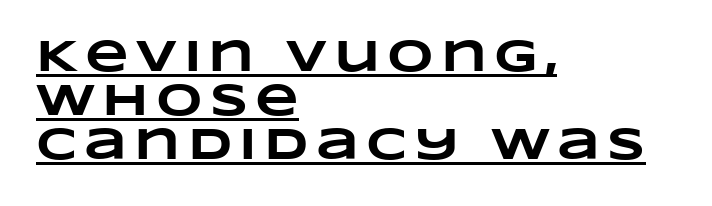
The face used here appears with an underline applied. The face used here is proportionally spaced, like ordinary book or web type. Heavy-handed strokes throughout: this text is bold. All the whitespace from short lines collects on the right.
